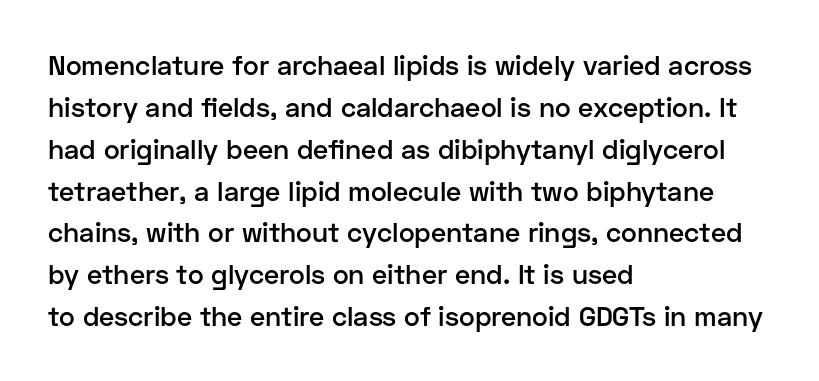
Has an underline been added? It has not. Look at the stroke-to-counter ratio: somewhat heavy, a semibold. Style check: upright. The letterforms sit shoulder to shoulder at normal distance. The paragraph has a hard left edge and a soft right edge.
